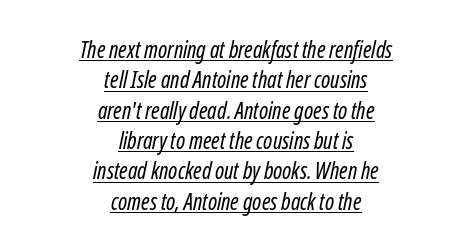
The image shows 23 px text type; set centered, normal line spacing (1.32x), normal letter spacing, underlined.
